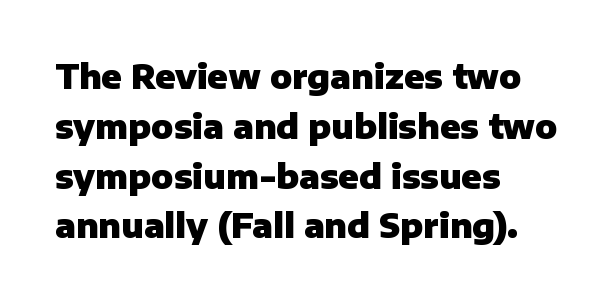
The zone under the glyphs is completely vacant. This block has exactly the height ordinary leading produces. Think of a printed novel: that variable character pitch is what you see here. Posture: vertical. Note: no serifs on the glyphs.
